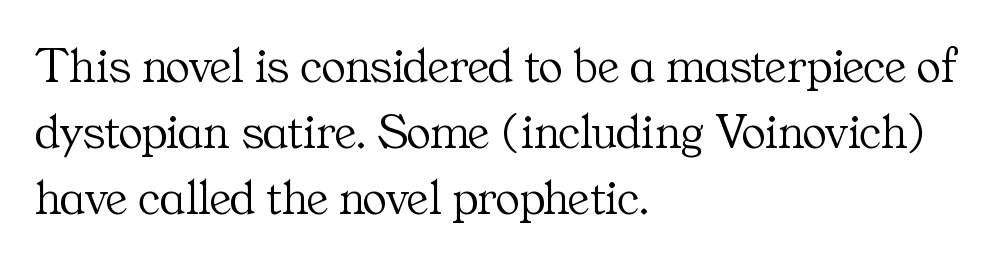
{"serif": "yes", "italic": "no", "bold": "no", "weight": "light", "width": "normal", "stroke_contrast": "medium", "x_height": "medium", "monospaced": "no", "underline": "no", "align": "left", "line_spacing": "normal", "line_spacing_ratio": 1.32, "letter_spacing": "normal", "letter_spacing_em": 0.0, "glyph_px": 50}
